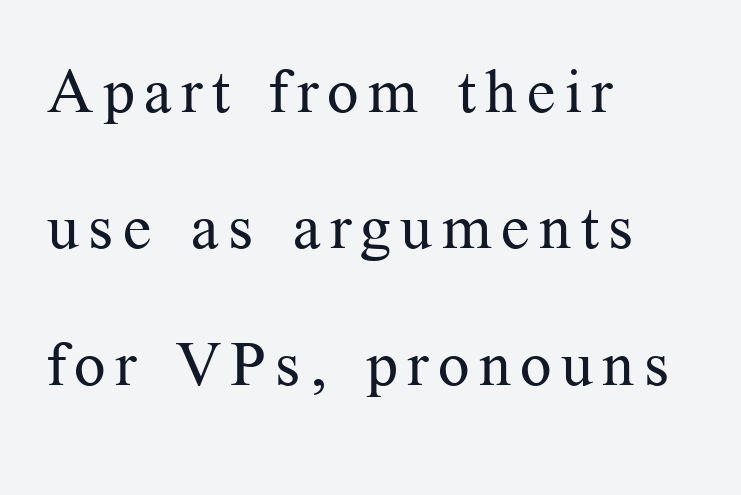
Q: Is the text bold? A: No.
Q: Is the text italic (slanted)? A: No, it is upright.
Q: Is the typeface a serif or a sans-serif typeface? A: Serif.
Q: Is the text underlined? A: No.
Q: How is the paragraph aligned? A: Left-aligned.
Q: Is the spacing between lines tight, normal or loose? A: Loose.
Q: Width (condensed, normal, or wide)? A: Normal.
Q: Stroke contrast? A: Medium.
Q: x-height? A: Medium.
Q: Monospaced? A: No.
